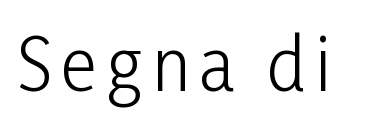
Q: Is the text bold? A: No.
Q: Is the text italic (slanted)? A: No, it is upright.
Q: Is the typeface a serif or a sans-serif typeface? A: Sans-serif.
Q: Is the text underlined? A: No.
Q: Width (condensed, normal, or wide)? A: Condensed.
Q: Stroke contrast? A: Low.
Q: x-height? A: Medium.
Q: Monospaced? A: No.
